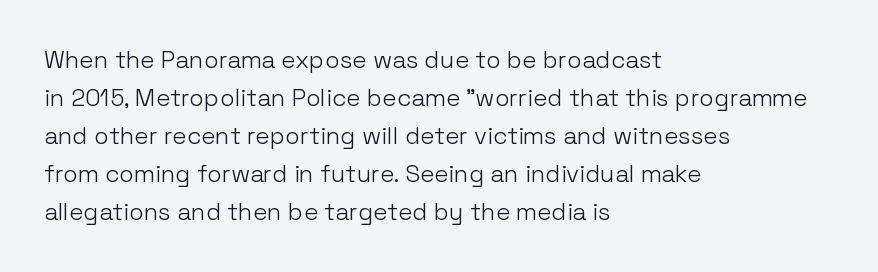
{"italic": "no", "bold": "no", "underline": "no", "align": "left", "line_spacing": "normal", "line_spacing_ratio": 1.58, "letter_spacing": "normal", "letter_spacing_em": 0.0, "glyph_px": 24}
